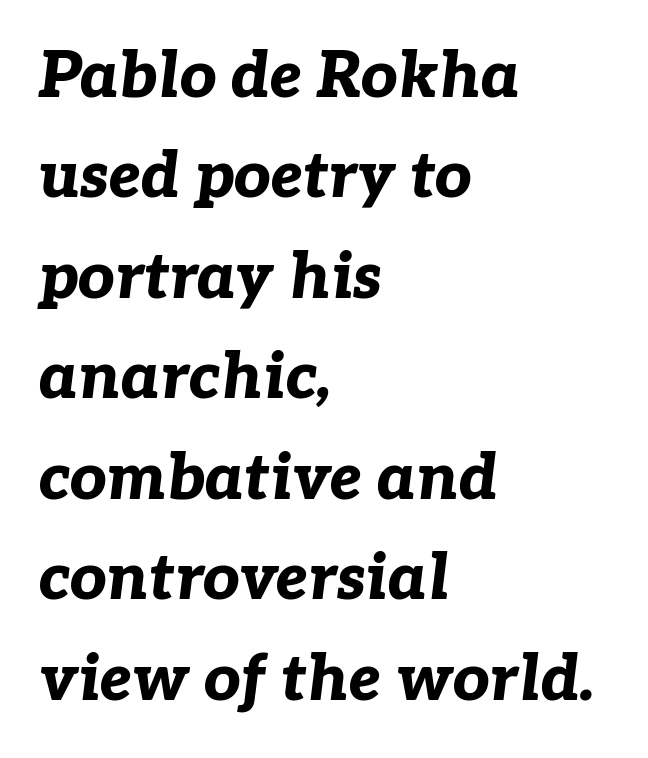
Q: Is the text bold? A: Yes.
Q: Is the text italic (slanted)? A: Yes, it leans right by about 7 degrees.
Q: Is the text underlined? A: No.
Q: How is the paragraph aligned? A: Left-aligned.
Q: Is the spacing between letters normal or unusually wide? A: Normal.
Q: Is the spacing between lines tight, normal or loose? A: Normal.
Q: Width (condensed, normal, or wide)? A: Normal.
Q: Stroke contrast? A: Low.
Q: x-height? A: Medium.
Q: Monospaced? A: No.
